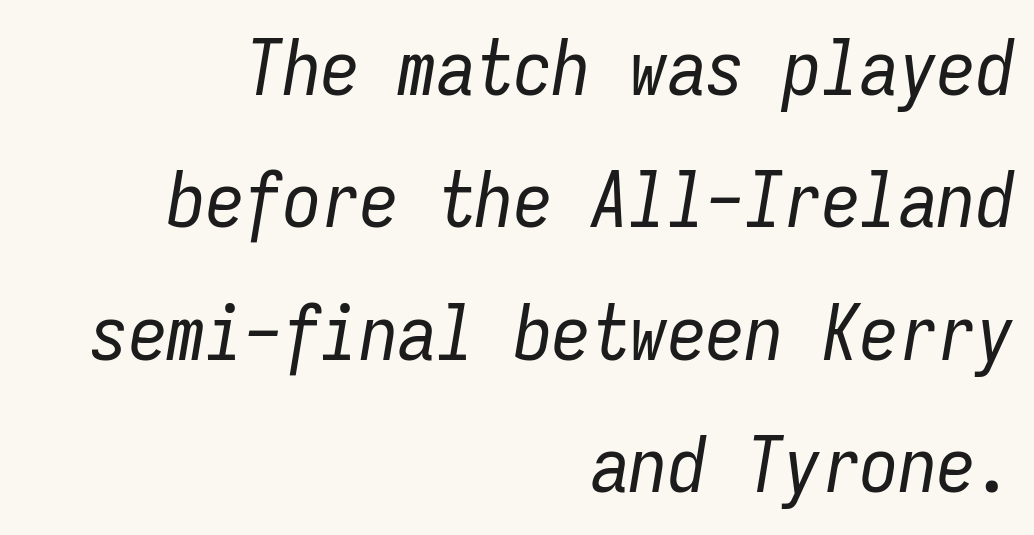
Q: Is the text bold? A: No.
Q: Is the text italic (slanted)? A: Yes, it leans right by about 9 degrees.
Q: Is the text underlined? A: No.
Q: How is the paragraph aligned? A: Right-aligned.
Q: Is the spacing between letters normal or unusually wide? A: Normal.
Q: Width (condensed, normal, or wide)? A: Condensed.
Q: Stroke contrast? A: Low.
Q: x-height? A: Medium.
Q: Monospaced? A: Yes.
